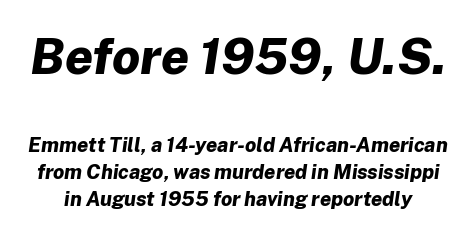
{"italic": "yes", "lean": "right", "slant_degrees": 8, "bold": "yes", "weight": "bold", "width": "normal", "stroke_contrast": "low", "x_height": "medium", "monospaced": "no", "underline": "no", "line_spacing": "normal", "line_spacing_ratio": 1.35, "letter_spacing": "normal", "letter_spacing_em": 0.0, "larger_block": "first", "size_ratio": 2.5, "glyph_px": 50}
